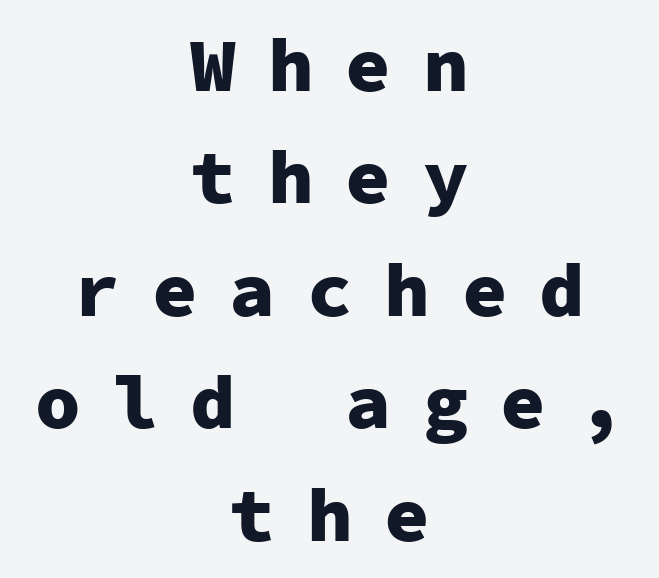
This sample has the even, mechanical cadence of fixed-width lettering. Horizontal bands of white between lines are of average thickness. Nothing sits at the stroke ends, so this counts as sans-serif. Typeset on center — no edge is straight. What weight is shown? A full bold with thick strokes.
